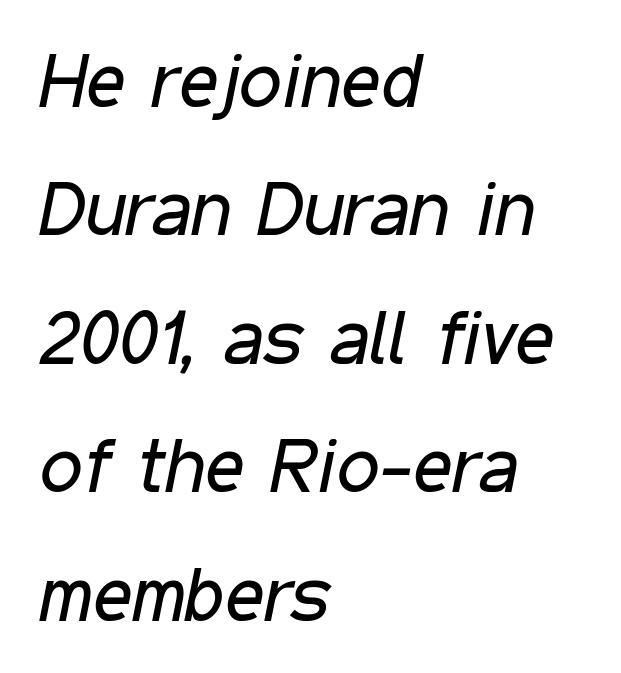
The image shows 76 px regular-weight, condensed type, italic (leaning right); set left-aligned, normal line spacing (1.69x), normal letter spacing, not underlined; low stroke contrast and a medium x-height.
